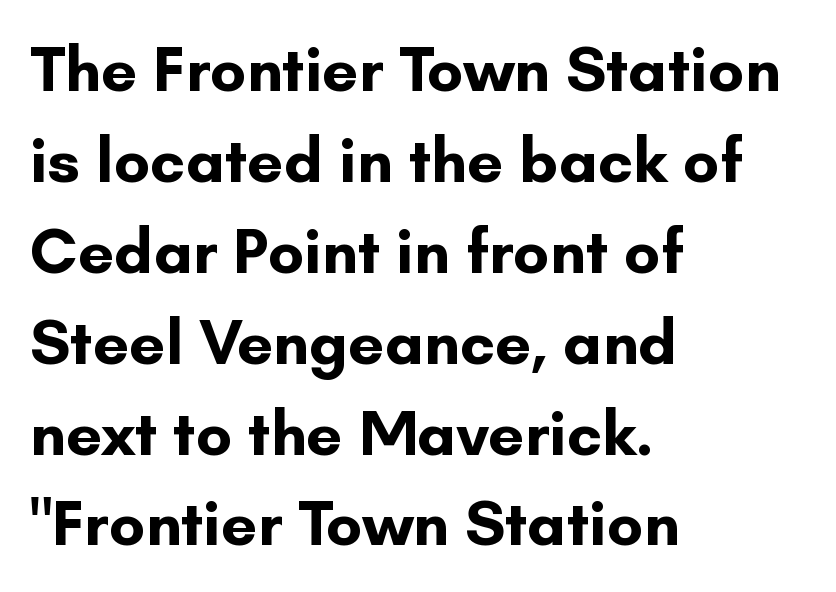
Is this a fixed-width face? No — the glyphs have proportional, varying widths. Words float on clear page, feet unadorned. Heavy, bold letterforms. Ordinary non-slanted type is in use. Nothing unusual about the tracking: characters are spaced as the font intends. Visually the block forms a straight wall on the left and a jagged coastline on the right.
